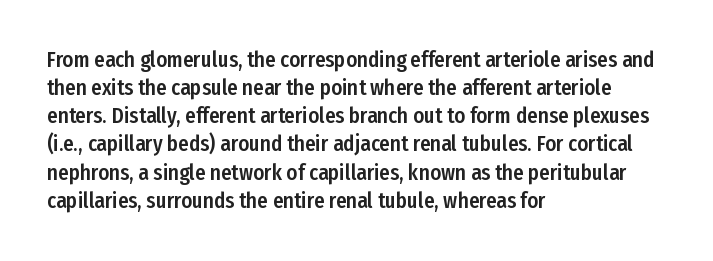
The image shows 21 px text type, upright; set left-aligned, normal line spacing (1.34x), normal letter spacing, not underlined.
